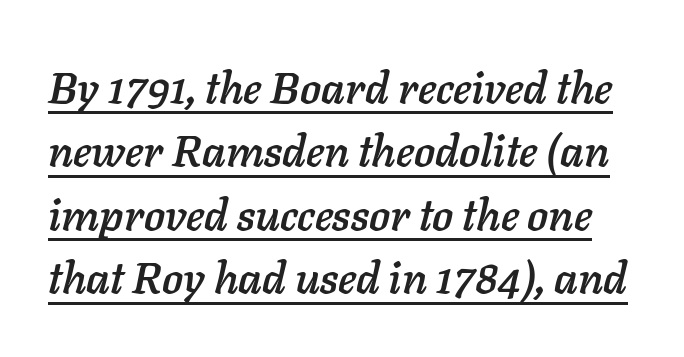
{"italic": "yes", "lean": "right", "slant_degrees": 11, "width": "normal", "stroke_contrast": "low", "x_height": "medium", "monospaced": "no", "underline": "yes", "line_spacing": "normal", "line_spacing_ratio": 1.44, "letter_spacing": "normal", "letter_spacing_em": 0.0, "glyph_px": 44}
